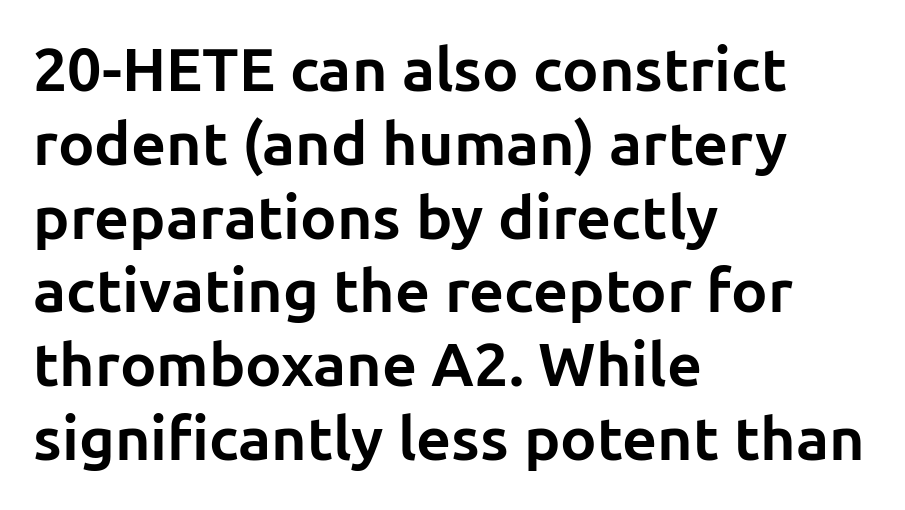
Q: Is the text bold? A: Yes.
Q: Is the text italic (slanted)? A: No, it is upright.
Q: Is the typeface a serif or a sans-serif typeface? A: Sans-serif.
Q: Is the text underlined? A: No.
Q: How is the paragraph aligned? A: Left-aligned.
Q: Is the spacing between letters normal or unusually wide? A: Normal.
Q: Width (condensed, normal, or wide)? A: Normal.
Q: Stroke contrast? A: Low.
Q: x-height? A: Medium.
Q: Monospaced? A: No.
